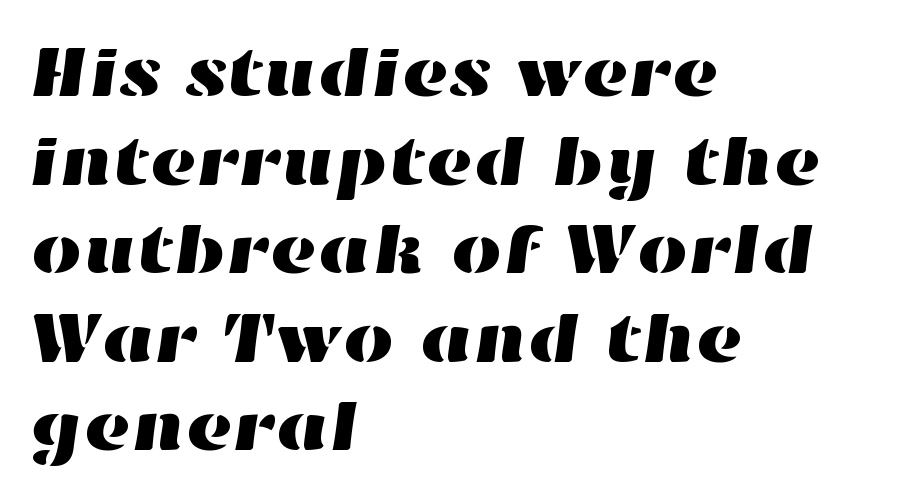
The image shows 72 px wide type; set left-aligned, line spacing 1.23x, normal letter spacing, not underlined; high stroke contrast and a medium x-height.
